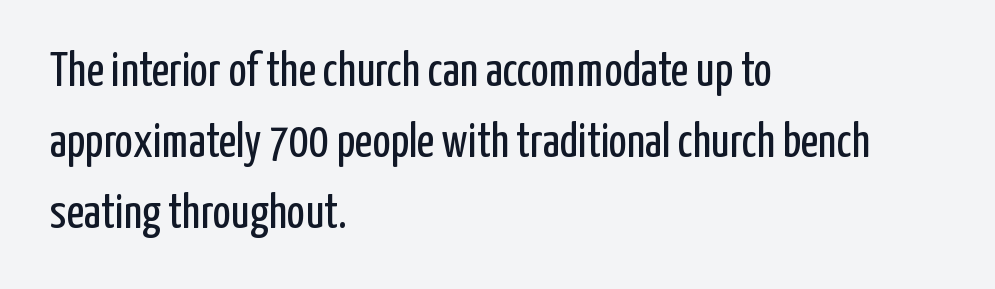
Is the block centered? No — it sits flush against the left margin. Does the leading feel generous? No, just average. Unlike a traditional serif, this face leaves its strokes unadorned. These lines are rendered in a variable-pitch font. Type without underlining. Characters follow at the spacing the type designer built in.
